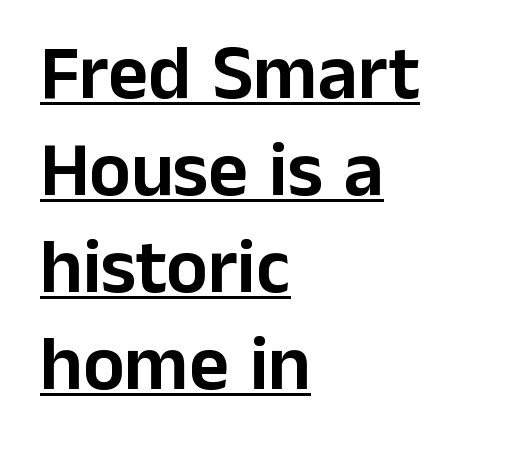
The image shows 77 px sans-serif type, upright; set left-aligned, normal line spacing (1.26x), normal letter spacing, underlined; low stroke contrast and a medium x-height.
